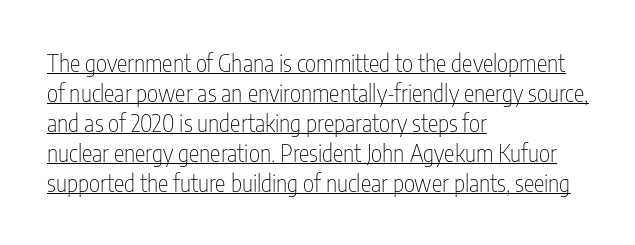
{"italic": "no", "bold": "no", "underline": "yes", "align": "left", "line_spacing": "normal", "line_spacing_ratio": 1.25, "letter_spacing": "normal", "letter_spacing_em": 0.0, "glyph_px": 24}
